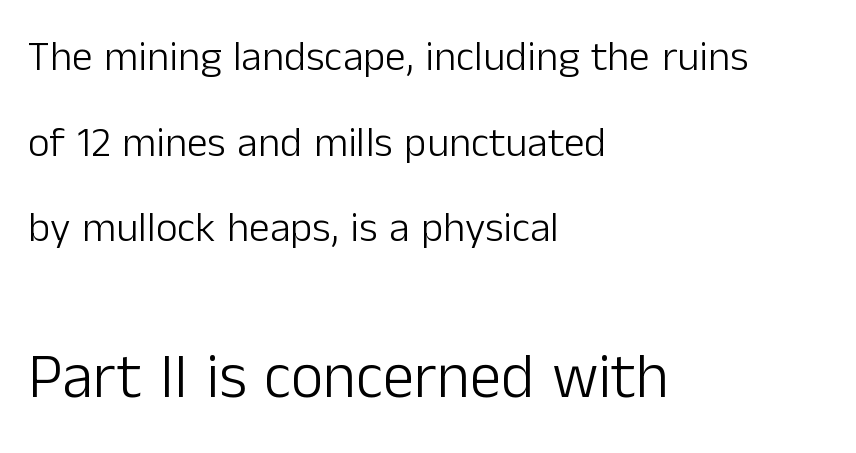
Q: Is the text bold? A: No.
Q: Is the text italic (slanted)? A: No, it is upright.
Q: Is the typeface a serif or a sans-serif typeface? A: Sans-serif.
Q: Is the text underlined? A: No.
Q: How is the paragraph aligned? A: Left-aligned.
Q: Is the spacing between letters normal or unusually wide? A: Normal.
Q: Is the spacing between lines tight, normal or loose? A: Loose.
Q: Which block of text is set in a larger size, the first (top) or the second (bottom)? A: The second (bottom) one.
Q: Width (condensed, normal, or wide)? A: Normal.
Q: Stroke contrast? A: Low.
Q: x-height? A: Medium.
Q: Monospaced? A: No.
